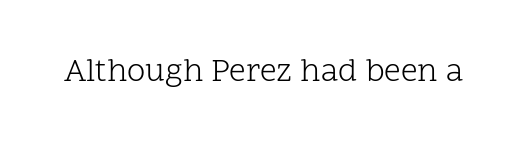
The image shows 33 px light serif type, upright; set normal letter spacing, not underlined; low stroke contrast and a medium x-height.
